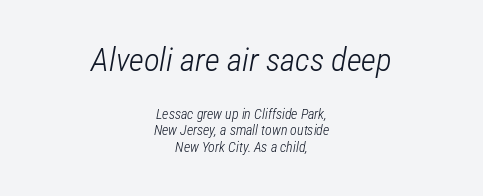
The image shows 33 px light, condensed type, italic (leaning right); set centered, line spacing 1.19x, normal letter spacing, not underlined; the first (top) block is 2.36x larger; low stroke contrast and a medium x-height.
